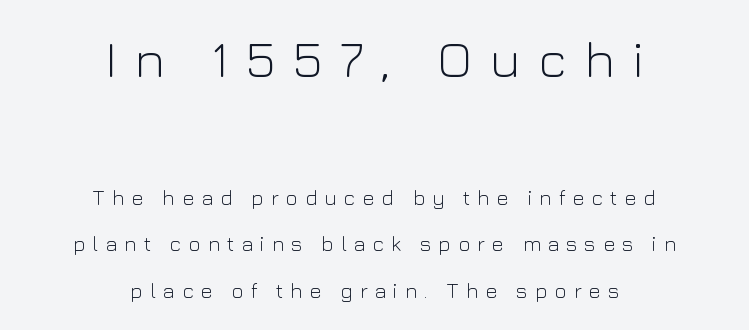
The image shows 52 px light sans-serif type, upright; set centered, loose line spacing (2.23x), unusually wide letter spacing (+0.33 em), not underlined; the first (top) block is 2.48x larger; low stroke contrast and a medium x-height.
